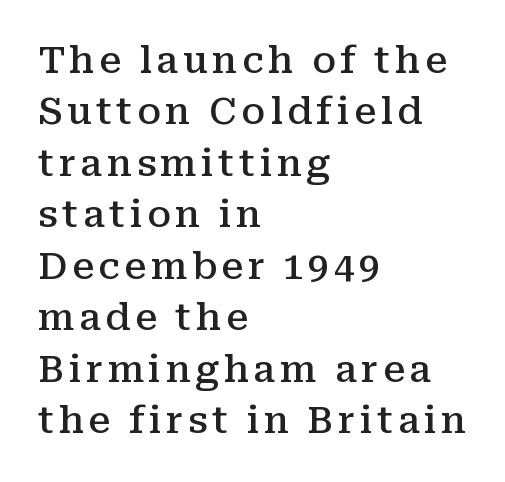
The image shows 37 px semibold serif type, upright; set left-aligned, normal line spacing (1.39x), not underlined; medium stroke contrast and a medium x-height.
